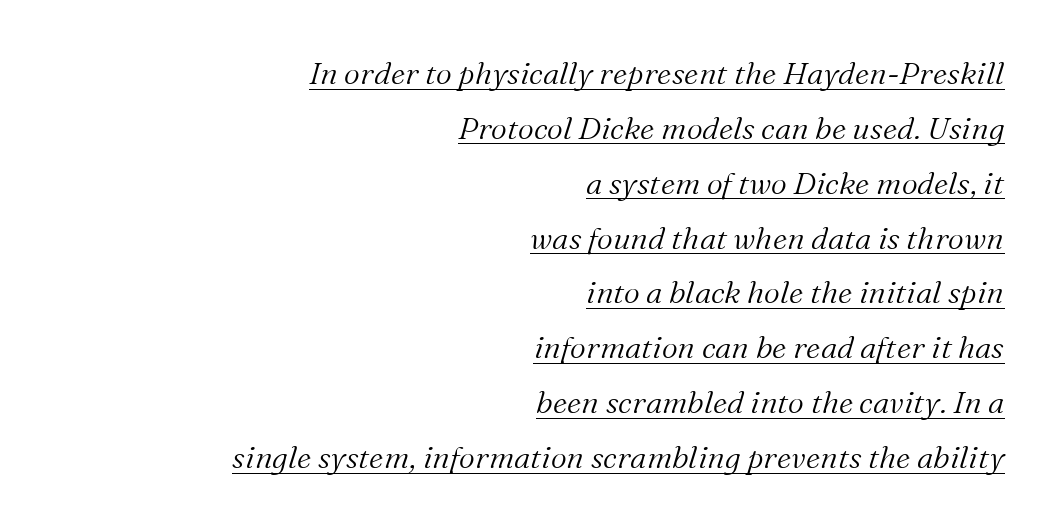
The image shows 31 px light serif type, italic (leaning right); set right-aligned, line spacing 1.77x, normal letter spacing, underlined; medium stroke contrast and a medium x-height.
